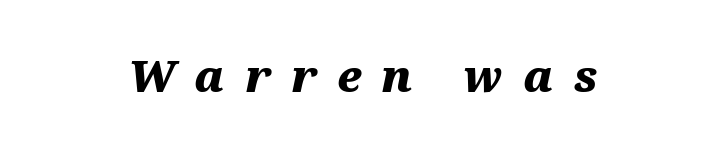
Plenty of ink on the page — the face is bold. The type is letterspaced generously, with wide tracking. Every character sits at an angle, as italics do. A bare baseline throughout the passage. Typeset on center — no edge is straight. A typesetter would call this proportional, since set widths differ per character.
